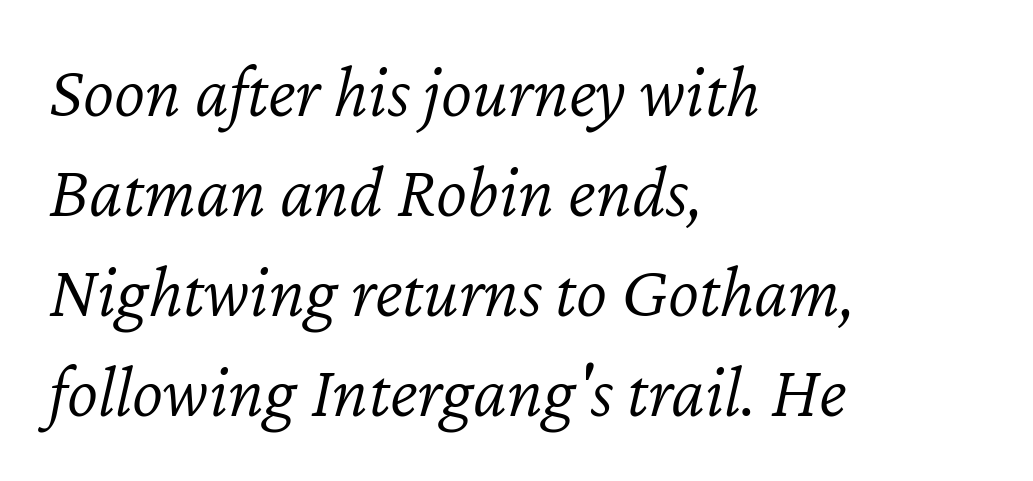
The image shows 74 px light type, italic (leaning right); set left-aligned, normal line spacing (1.35x), normal letter spacing, not underlined; low stroke contrast and a medium x-height.
